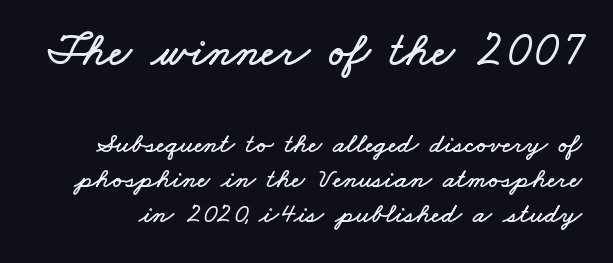
The image shows 49 px wide type; set normal line spacing (1.26x), normal letter spacing, not underlined; the first (top) block is 1.75x larger; low stroke contrast and a small x-height.
